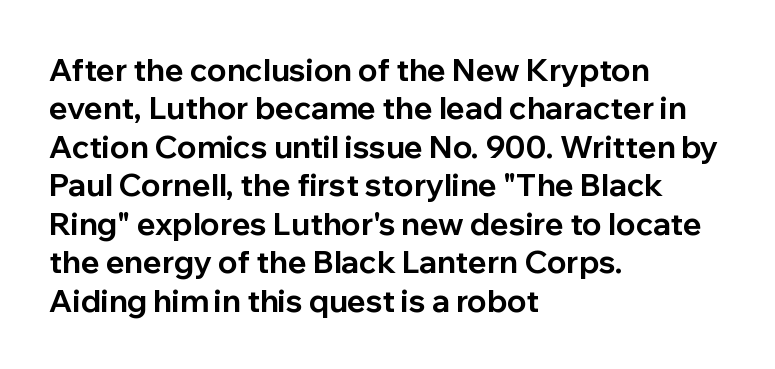
{"serif": "no", "italic": "no", "bold": "yes", "weight": "bold", "width": "normal", "stroke_contrast": "low", "x_height": "medium", "monospaced": "no", "underline": "no", "align": "left", "line_spacing_ratio": 1.24, "letter_spacing": "normal", "letter_spacing_em": 0.0, "glyph_px": 31}
